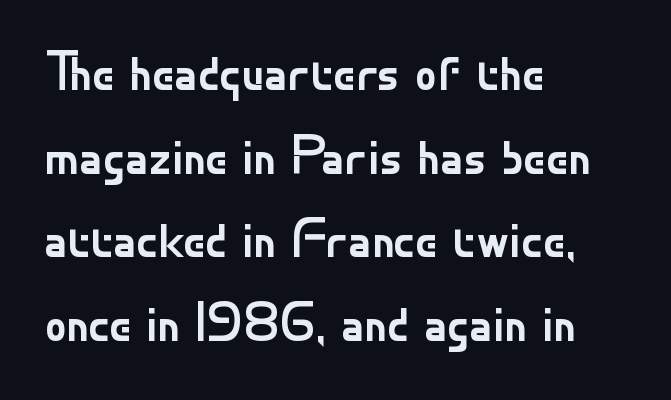
The image shows 55 px regular-weight sans-serif type, upright; set left-aligned, normal line spacing (1.52x), normal letter spacing, not underlined; low stroke contrast and a small x-height.
